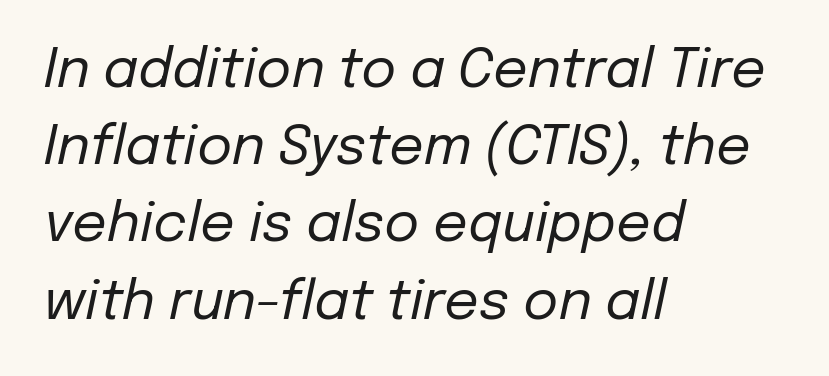
{"italic": "yes", "lean": "right", "slant_degrees": 12, "bold": "no", "weight": "regular", "width": "normal", "stroke_contrast": "low", "x_height": "medium", "monospaced": "no", "underline": "no", "align": "left", "line_spacing": "normal", "line_spacing_ratio": 1.43, "letter_spacing": "normal", "letter_spacing_em": 0.0, "glyph_px": 54}
